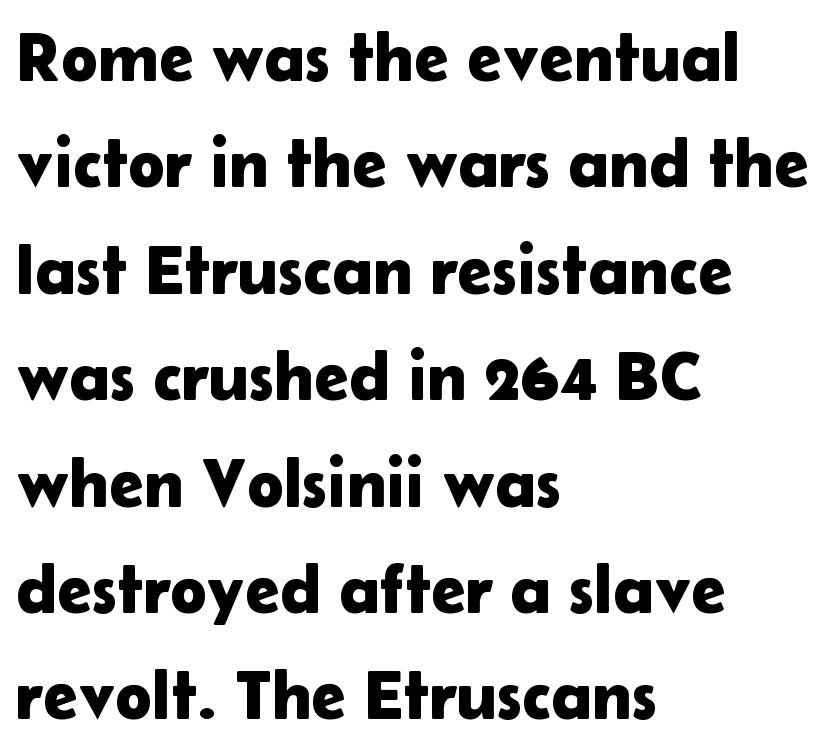
Q: Is the text italic (slanted)? A: No, it is upright.
Q: Is the typeface a serif or a sans-serif typeface? A: Sans-serif.
Q: Is the text underlined? A: No.
Q: How is the paragraph aligned? A: Left-aligned.
Q: Is the spacing between letters normal or unusually wide? A: Normal.
Q: Is the spacing between lines tight, normal or loose? A: Normal.
Q: Width (condensed, normal, or wide)? A: Normal.
Q: Stroke contrast? A: Low.
Q: x-height? A: Medium.
Q: Monospaced? A: No.
